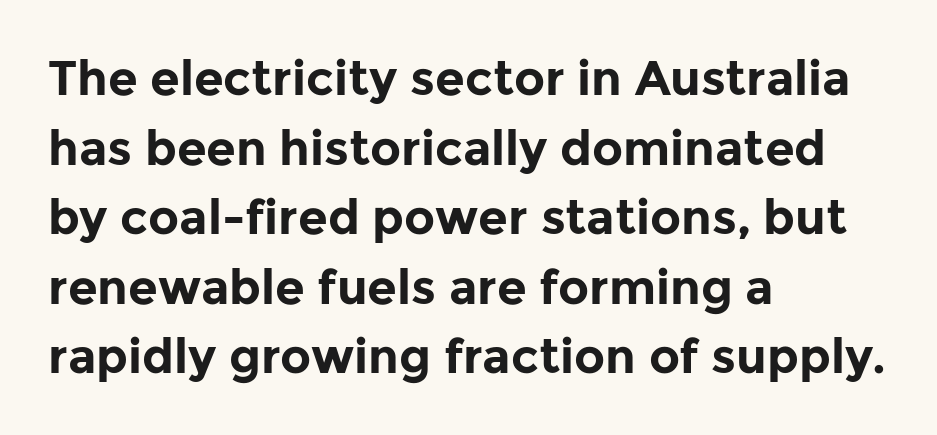
The image shows 48 px bold sans-serif type, upright; set left-aligned, normal line spacing (1.45x), normal letter spacing, not underlined; low stroke contrast and a medium x-height.
